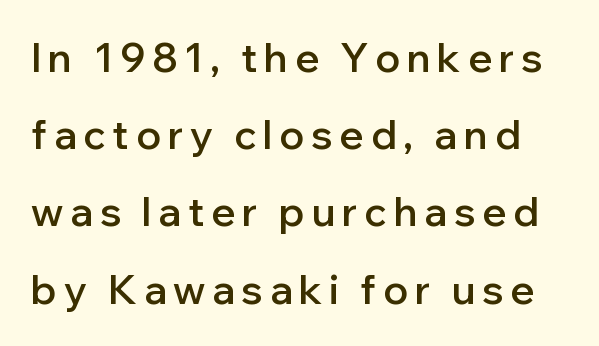
The image shows 40 px semibold sans-serif type, upright; set loose line spacing (1.93x), not underlined; low stroke contrast and a medium x-height.
